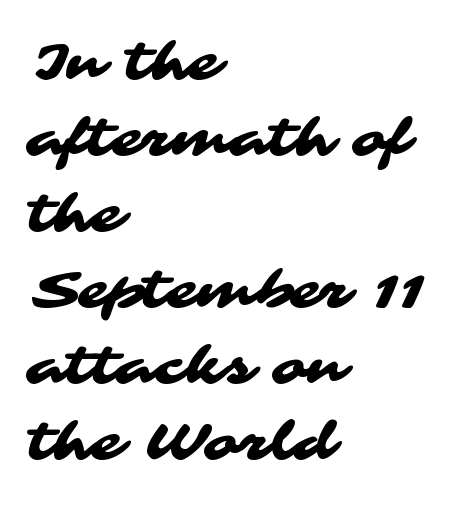
These lines stack with their left ends in a neat column. Looks like regular typesetting: each glyph gets only the width it needs. Compared with typical paragraphs, the rows here are spaced about the same. What stands out about the letter spacing? Nothing — it is the standard amount. Type without underlining. The characters display no serif detailing; their extremities are plain.
